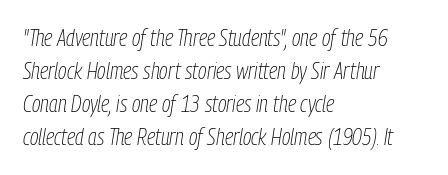
The image shows 23 px text type, italic (leaning right); set left-aligned, normal line spacing (1.44x), normal letter spacing, not underlined.
